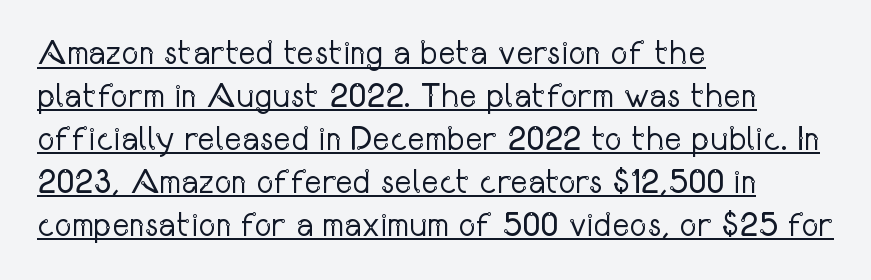
The image shows 33 px regular-weight, condensed sans-serif type, upright; set left-aligned, normal line spacing (1.3x), normal letter spacing, underlined; low stroke contrast and a medium x-height.
